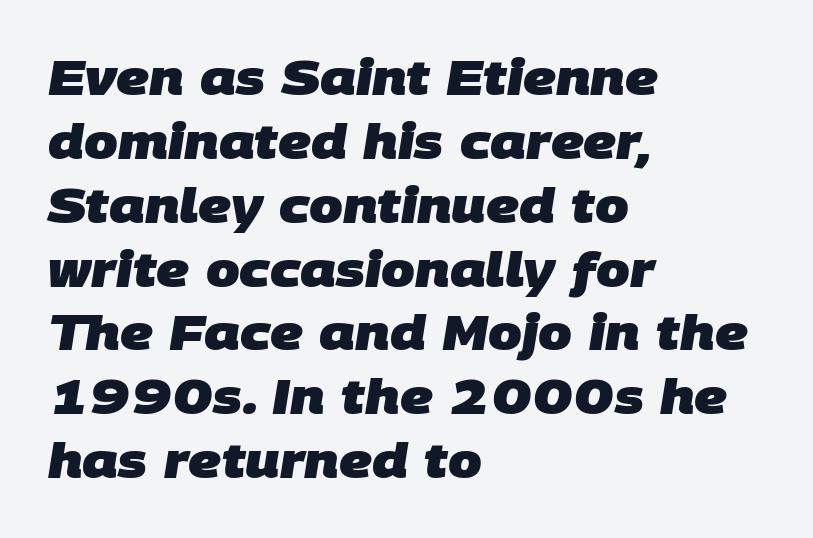
These lines are rendered in a variable-pitch font. The passage is arranged the way most books set body copy — flush left. The zone under the glyphs is completely vacant. The sample has been set heavy, in full bold.
